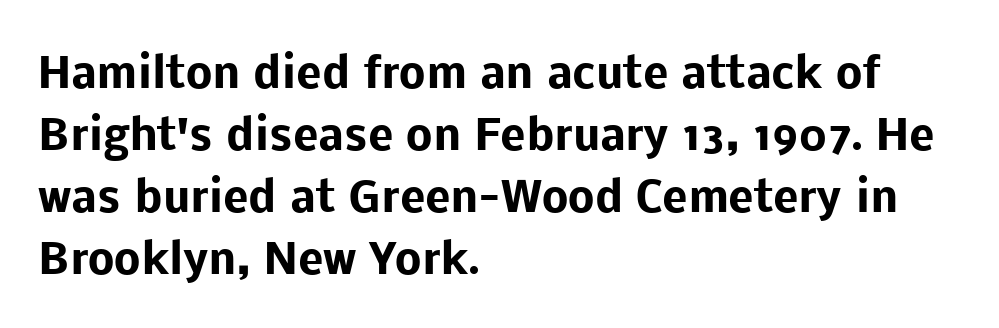
The image shows 42 px heavy sans-serif type, upright; set left-aligned, normal line spacing (1.48x), normal letter spacing, not underlined; low stroke contrast and a medium x-height.
